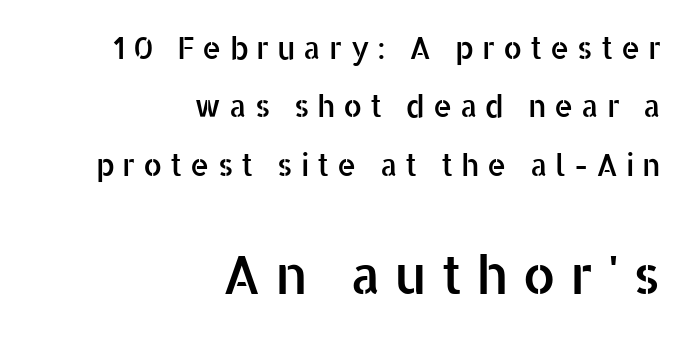
This sample has the flowing, uneven cadence of proportional lettering. Compared with typical paragraphs, the rows here are farther apart. Upright lettering throughout. The letters are spread apart with noticeably loose tracking.
